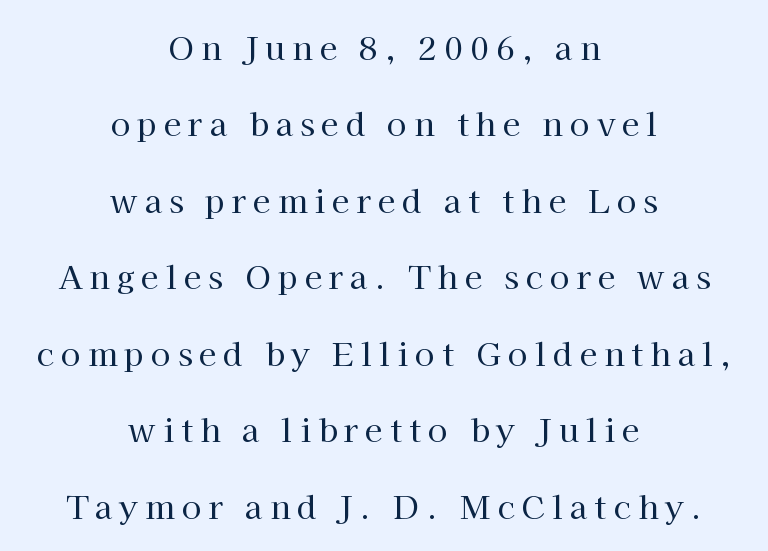
Q: Is the text bold? A: No.
Q: Is the text italic (slanted)? A: No, it is upright.
Q: Is the typeface a serif or a sans-serif typeface? A: Serif.
Q: Is the text underlined? A: No.
Q: How is the paragraph aligned? A: Centered.
Q: Is the spacing between letters normal or unusually wide? A: Unusually wide.
Q: Is the spacing between lines tight, normal or loose? A: Loose.
Q: Width (condensed, normal, or wide)? A: Normal.
Q: Stroke contrast? A: High.
Q: x-height? A: Medium.
Q: Monospaced? A: No.
